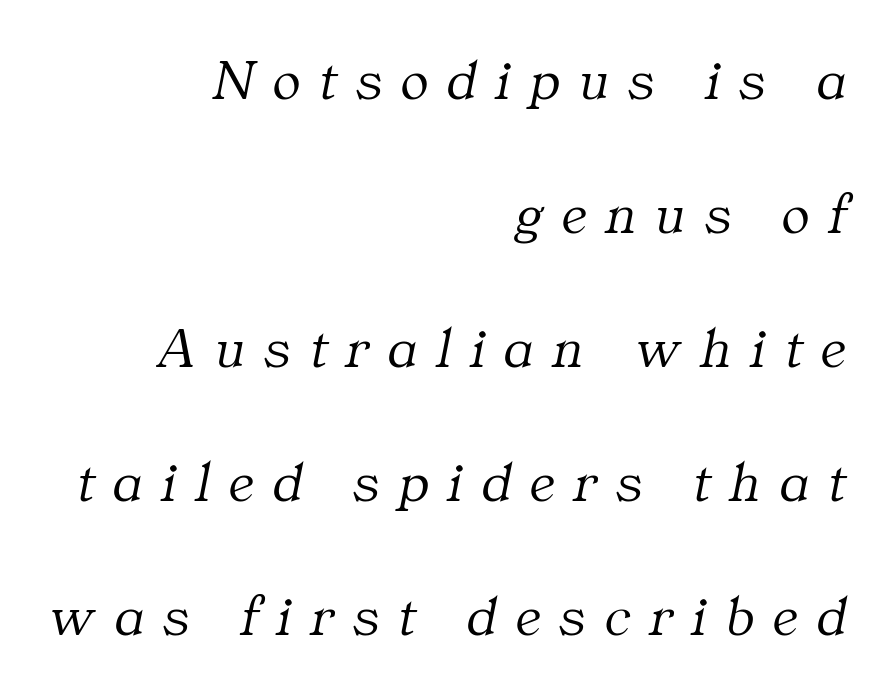
The image shows 58 px light serif type, italic (leaning right); set right-aligned, loose line spacing (2.31x), unusually wide letter spacing (+0.33 em), not underlined; medium stroke contrast and a medium x-height.
